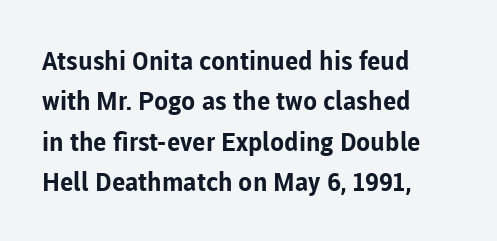
The image shows 26 px bold type, upright; set left-aligned, normal line spacing (1.55x), normal letter spacing, not underlined.
